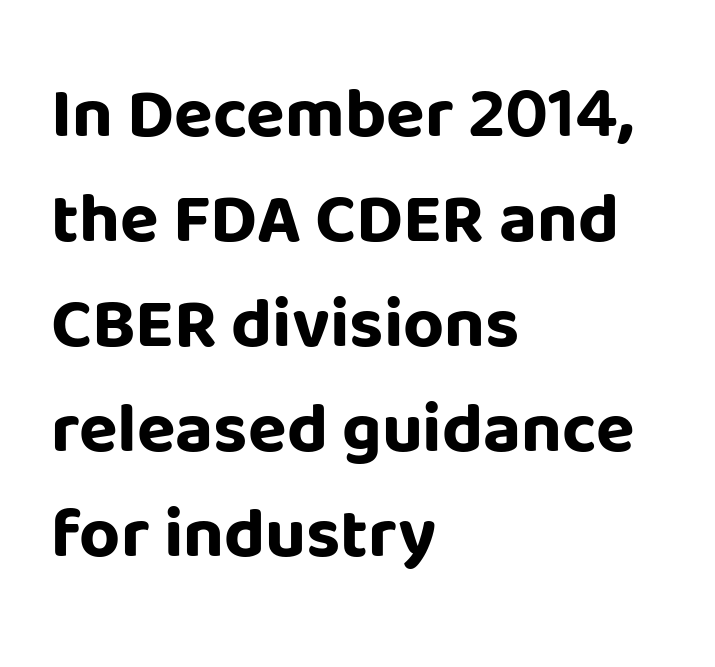
{"serif": "no", "italic": "no", "bold": "yes", "weight": "bold", "width": "normal", "stroke_contrast": "low", "x_height": "large", "monospaced": "no", "underline": "no", "align": "left", "line_spacing": "normal", "line_spacing_ratio": 1.48, "letter_spacing": "normal", "letter_spacing_em": 0.0, "glyph_px": 71}
